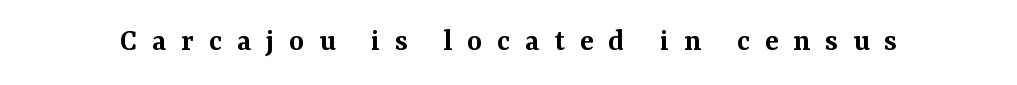
Q: Is the text bold? A: Semi-bold.
Q: Is the text italic (slanted)? A: No, it is upright.
Q: Is the typeface a serif or a sans-serif typeface? A: Serif.
Q: Is the text underlined? A: No.
Q: Is the spacing between letters normal or unusually wide? A: Unusually wide.
Q: Width (condensed, normal, or wide)? A: Normal.
Q: Stroke contrast? A: Medium.
Q: x-height? A: Medium.
Q: Monospaced? A: No.
